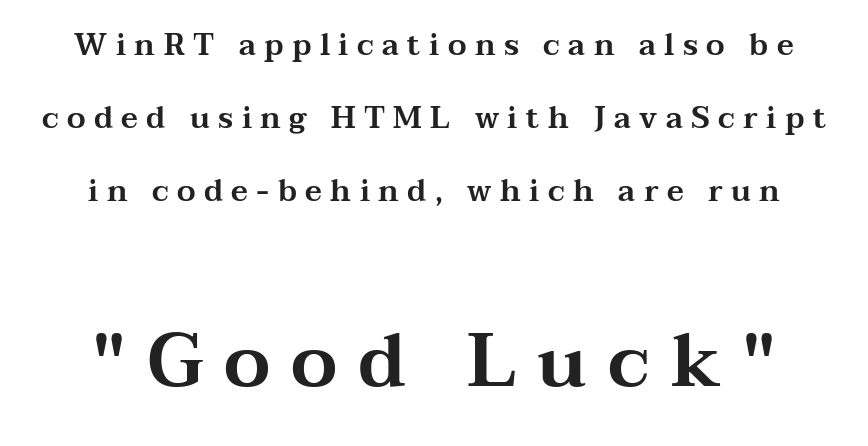
Q: Is the text italic (slanted)? A: No, it is upright.
Q: Is the typeface a serif or a sans-serif typeface? A: Serif.
Q: Is the text underlined? A: No.
Q: How is the paragraph aligned? A: Centered.
Q: Is the spacing between letters normal or unusually wide? A: Unusually wide.
Q: Is the spacing between lines tight, normal or loose? A: Loose.
Q: Which block of text is set in a larger size, the first (top) or the second (bottom)? A: The second (bottom) one.
Q: Width (condensed, normal, or wide)? A: Wide.
Q: Stroke contrast? A: Medium.
Q: x-height? A: Medium.
Q: Monospaced? A: No.
